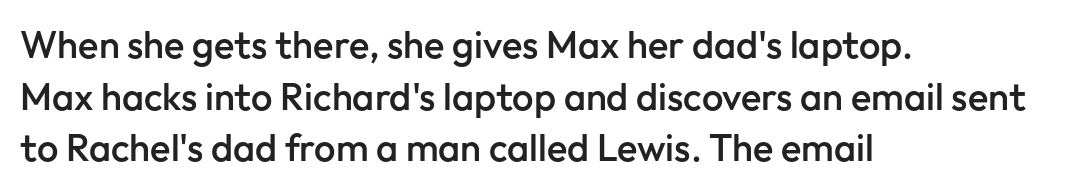
The font's upright variant was chosen for this text. These lines are composed in type without serifs. Evenly set lines give the paragraph a standard silhouette. The letters are semibold — heavier than regular but short of a full bold.
